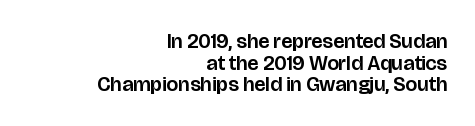
The image shows 21 px text type, upright; set right-aligned, tight line spacing (1.03x), normal letter spacing, not underlined.
